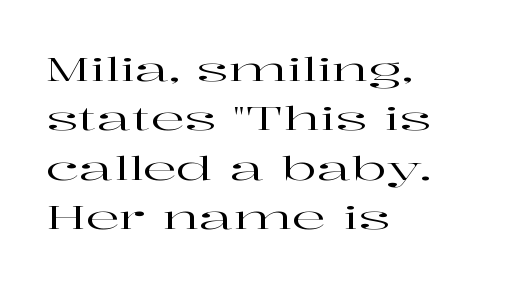
Q: Is the text italic (slanted)? A: No, it is upright.
Q: Is the typeface a serif or a sans-serif typeface? A: Serif.
Q: Is the text underlined? A: No.
Q: How is the paragraph aligned? A: Left-aligned.
Q: Is the spacing between letters normal or unusually wide? A: Normal.
Q: Is the spacing between lines tight, normal or loose? A: Normal.
Q: Width (condensed, normal, or wide)? A: Wide.
Q: Stroke contrast? A: High.
Q: x-height? A: Medium.
Q: Monospaced? A: No.
